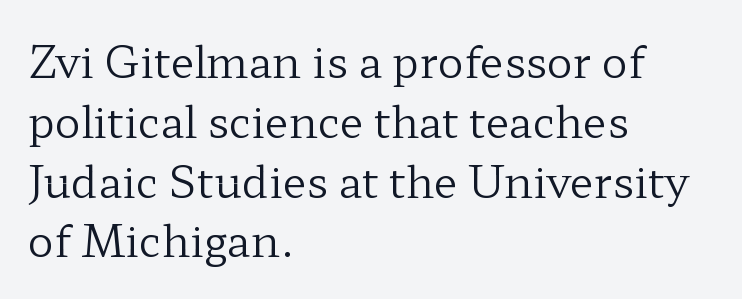
{"serif": "yes", "italic": "no", "bold": "no", "weight": "regular", "width": "wide", "stroke_contrast": "low", "x_height": "medium", "monospaced": "no", "underline": "no", "align": "left", "line_spacing": "normal", "line_spacing_ratio": 1.39, "letter_spacing": "normal", "letter_spacing_em": 0.0, "glyph_px": 43}
